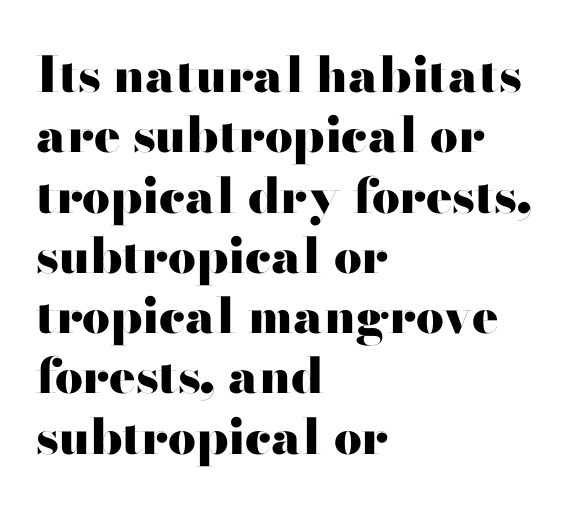
The image shows 49 px heavy, wide sans-serif type, upright; set left-aligned, line spacing 1.23x, normal letter spacing, not underlined; high stroke contrast and a small x-height.
